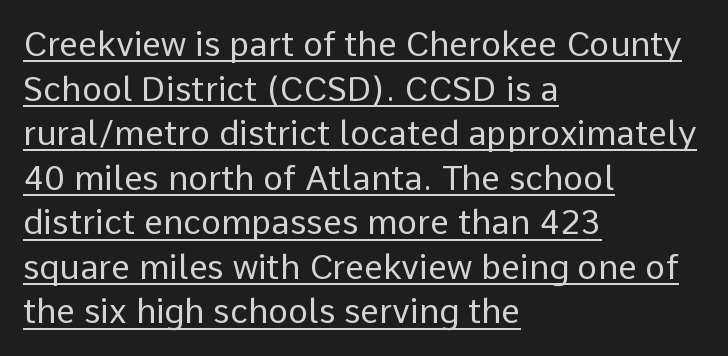
{"serif": "no", "italic": "no", "bold": "no", "weight": "regular", "width": "normal", "stroke_contrast": "low", "x_height": "medium", "monospaced": "no", "underline": "yes", "align": "left", "line_spacing": "normal", "line_spacing_ratio": 1.31, "letter_spacing": "normal", "letter_spacing_em": 0.0, "glyph_px": 34}
